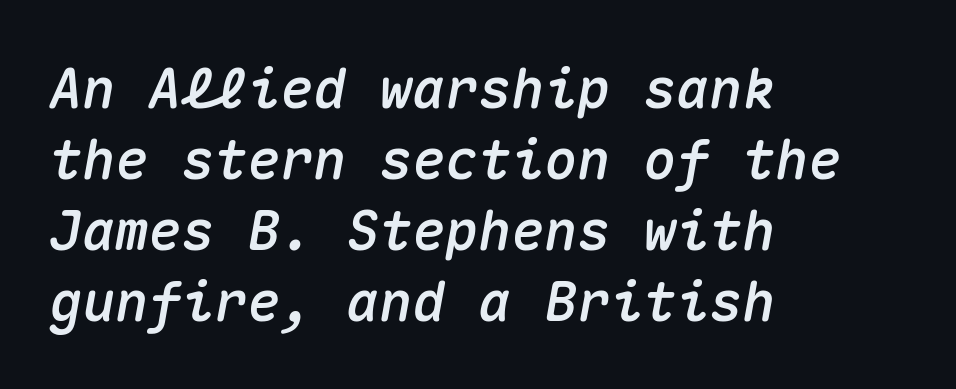
{"italic": "yes", "lean": "right", "slant_degrees": 10, "width": "normal", "stroke_contrast": "medium", "x_height": "medium", "monospaced": "yes", "underline": "no", "align": "left", "line_spacing": "normal", "line_spacing_ratio": 1.29, "letter_spacing": "normal", "letter_spacing_em": 0.0, "glyph_px": 55}
